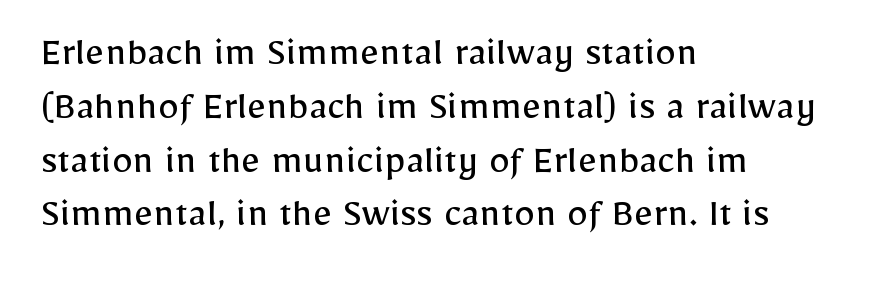
Evenly set lines give the paragraph a standard silhouette. The space directly below the letters is spotless. This sample uses an upright cut, with every glyph sitting square on the baseline. The typeface chosen for these lines omits serifs.
